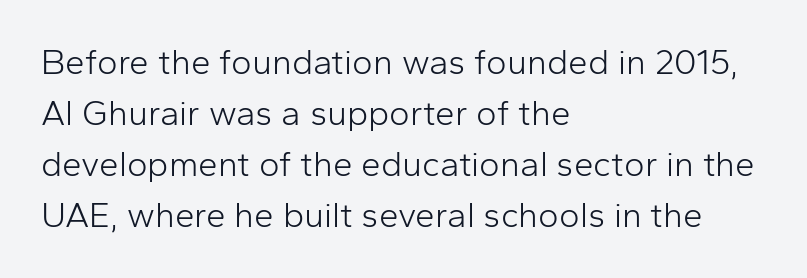
Q: Is the text bold? A: No.
Q: Is the text italic (slanted)? A: No, it is upright.
Q: Is the typeface a serif or a sans-serif typeface? A: Sans-serif.
Q: Is the text underlined? A: No.
Q: How is the paragraph aligned? A: Left-aligned.
Q: Is the spacing between letters normal or unusually wide? A: Normal.
Q: Is the spacing between lines tight, normal or loose? A: Normal.
Q: Width (condensed, normal, or wide)? A: Normal.
Q: Stroke contrast? A: Low.
Q: x-height? A: Medium.
Q: Monospaced? A: No.
